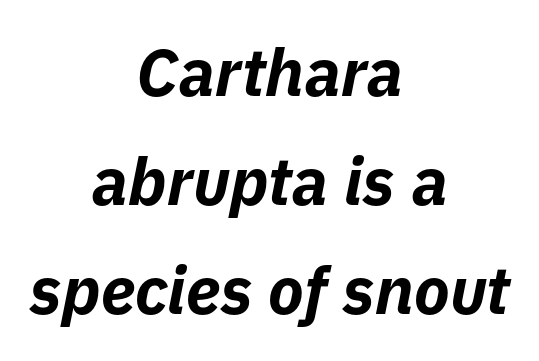
Default kerning and tracking; the words read as compact shapes. Check the space under the baseline: it is left empty. The letters advance in unequal steps, a hallmark of proportional type. Regarding leading, the lines here are spaced in the standard way. The text block is weighted toward neither margin, spreading evenly from the middle.
